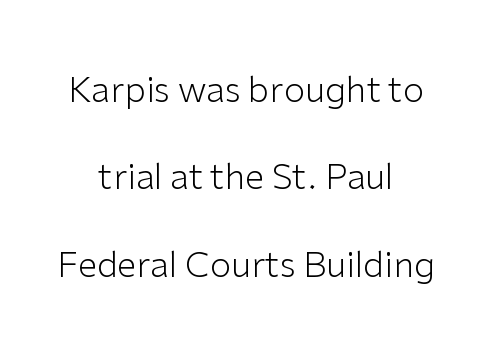
The letters advance in unequal steps, a hallmark of proportional type. Nothing sits at the stroke ends, so this counts as sans-serif. Does the leading feel generous? Absolutely, it's lavish. This sample uses plain, unmodified letter spacing. The typeface has the unassuming heft of standard copy or less.
